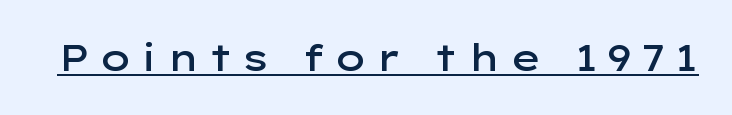
Q: Is the text bold? A: Semi-bold.
Q: Is the text italic (slanted)? A: No, it is upright.
Q: Is the typeface a serif or a sans-serif typeface? A: Sans-serif.
Q: Is the text underlined? A: Yes.
Q: Is the spacing between letters normal or unusually wide? A: Unusually wide.
Q: Width (condensed, normal, or wide)? A: Wide.
Q: Stroke contrast? A: Low.
Q: x-height? A: Medium.
Q: Monospaced? A: No.
